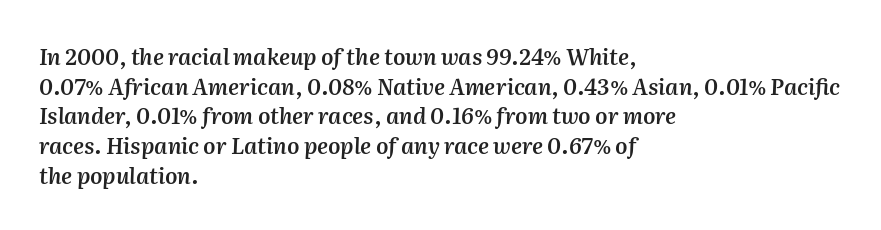
{"italic": "yes", "lean": "right", "slant_degrees": 2, "bold": "semi", "underline": "no", "align": "left", "line_spacing": "normal", "line_spacing_ratio": 1.35, "letter_spacing": "normal", "letter_spacing_em": 0.0, "glyph_px": 22}
